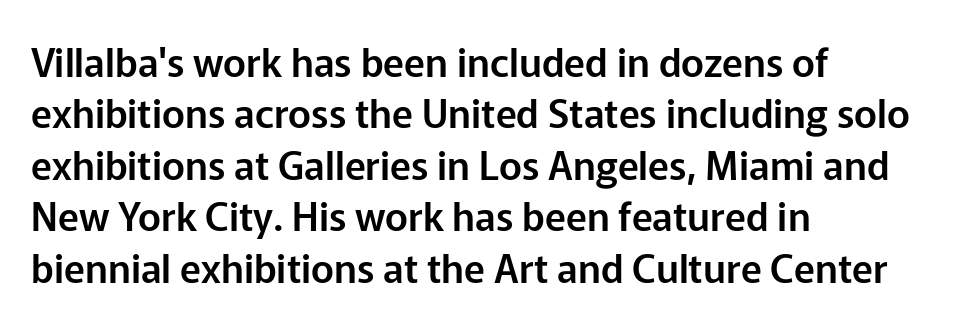
{"serif": "no", "italic": "no", "width": "normal", "stroke_contrast": "low", "x_height": "medium", "monospaced": "no", "underline": "no", "align": "left", "line_spacing": "normal", "line_spacing_ratio": 1.32, "letter_spacing": "normal", "letter_spacing_em": 0.0, "glyph_px": 39}
